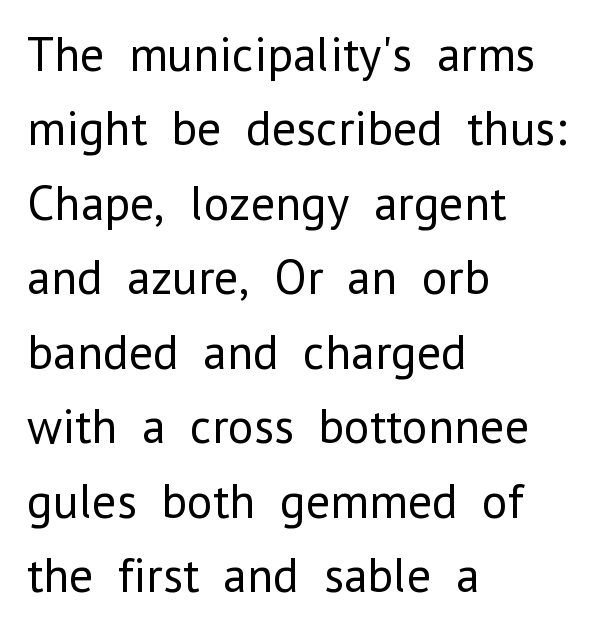
The image shows 49 px regular-weight sans-serif type, upright; set left-aligned, normal line spacing (1.52x), normal letter spacing, not underlined; low stroke contrast and a medium x-height.
